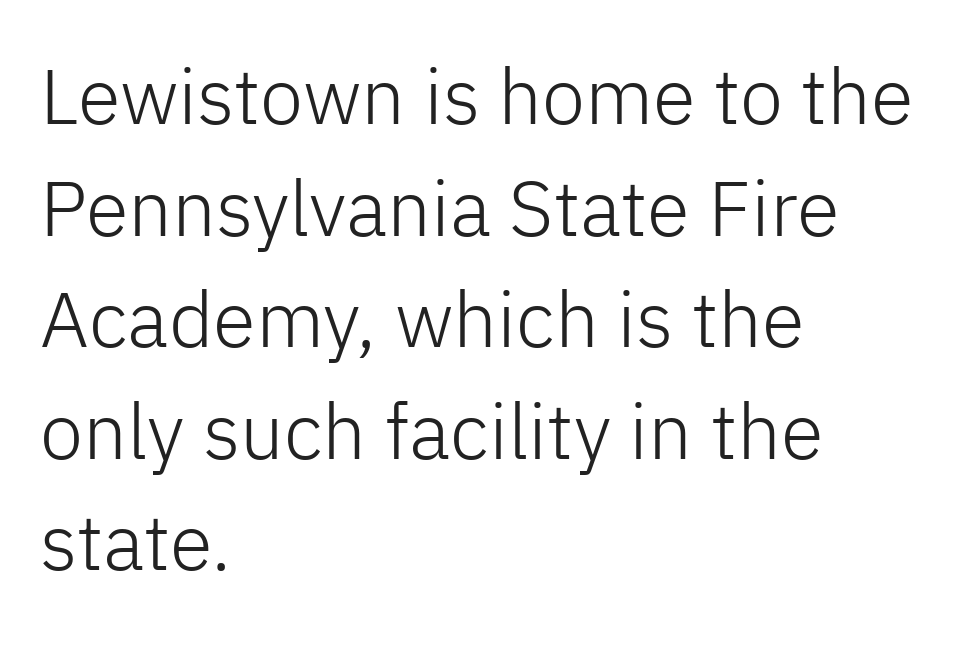
{"serif": "no", "italic": "no", "bold": "no", "weight": "light", "width": "normal", "stroke_contrast": "low", "x_height": "medium", "monospaced": "no", "underline": "no", "align": "left", "line_spacing": "normal", "line_spacing_ratio": 1.43, "letter_spacing": "normal", "letter_spacing_em": 0.0, "glyph_px": 78}
